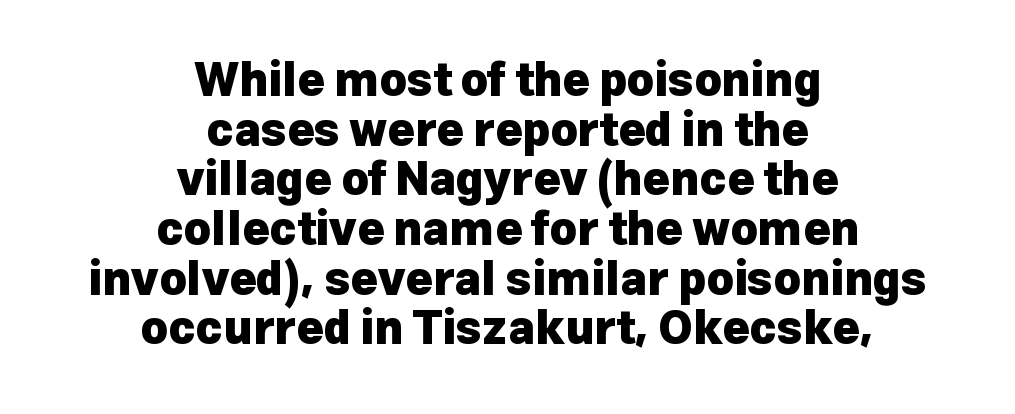
Nope, not italic — everything's standing straight. Here the designer chose a conventional face with non-uniform glyph widths. Notice how descenders almost collide with the ascenders below — that's tight leading. Neither beginnings nor endings align; midpoints do. The space beneath each line is pristine and unruled.
